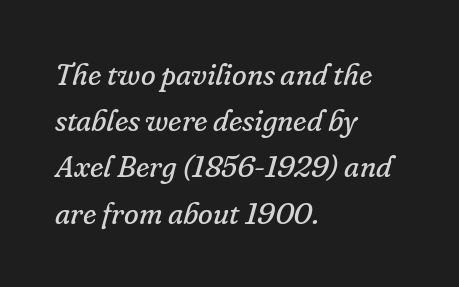
{"serif": "yes", "italic": "yes", "lean": "right", "slant_degrees": 16, "bold": "no", "weight": "regular", "width": "normal", "stroke_contrast": "low", "x_height": "small", "monospaced": "no", "underline": "no", "align": "left", "line_spacing": "normal", "line_spacing_ratio": 1.54, "letter_spacing": "normal", "letter_spacing_em": 0.0, "glyph_px": 30}
